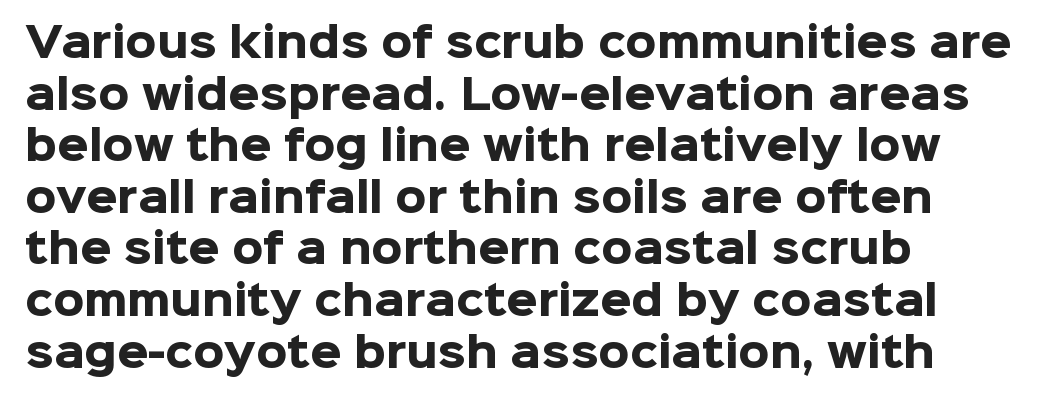
Rows of type keep a routine distance in the vertical direction. To sum up the face: it is a sans, with no serifs. The passage shown is not underscored anywhere. The rendering anchors every line to the left-hand side.
